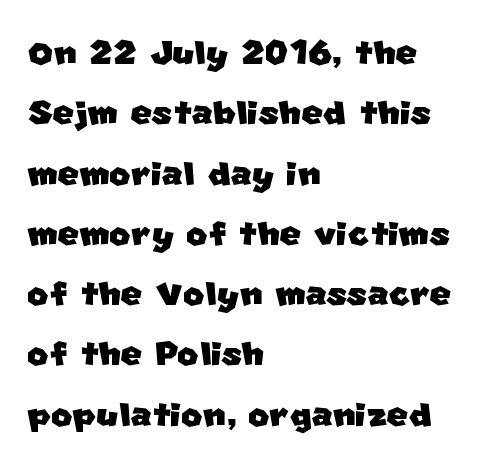
{"serif": "no", "width": "normal", "stroke_contrast": "low", "x_height": "large", "monospaced": "no", "underline": "no", "align": "left", "line_spacing": "normal", "line_spacing_ratio": 1.31, "letter_spacing": "normal", "letter_spacing_em": 0.0, "glyph_px": 46}
